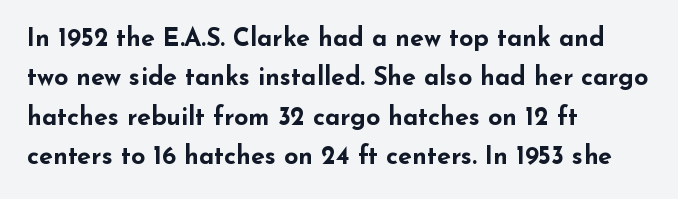
Q: Is the text bold? A: Yes.
Q: Is the text italic (slanted)? A: No, it is upright.
Q: Is the text underlined? A: No.
Q: How is the paragraph aligned? A: Left-aligned.
Q: Is the spacing between letters normal or unusually wide? A: Normal.
Q: Is the spacing between lines tight, normal or loose? A: Normal.
